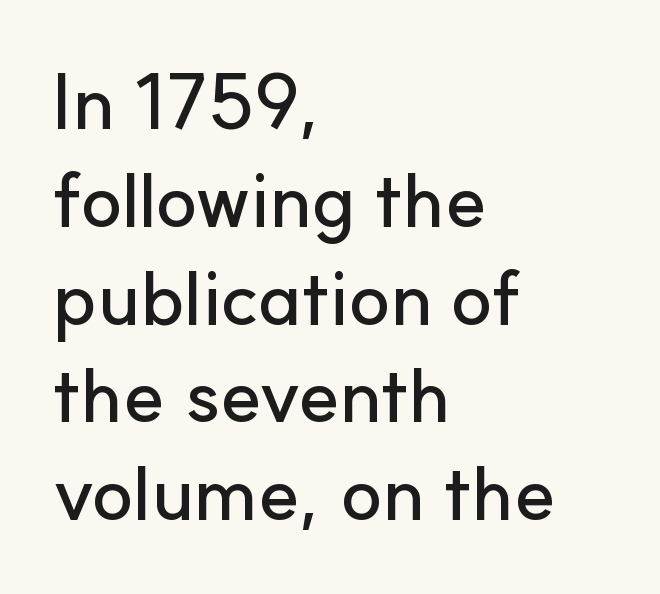
The image shows 77 px sans-serif type, upright; set left-aligned, normal line spacing (1.27x), normal letter spacing, not underlined; low stroke contrast and a small x-height.
